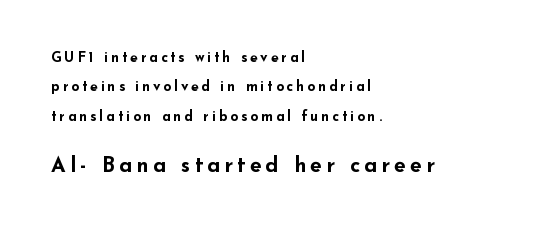
You can tell it's not italic because the verticals are truly vertical. Each line starts at the same left margin while the right side varies. Every letter is thick-stroked: bold, no question. Bare-footed words on every line. Size contrast runs from small at the top to large at the bottom.
